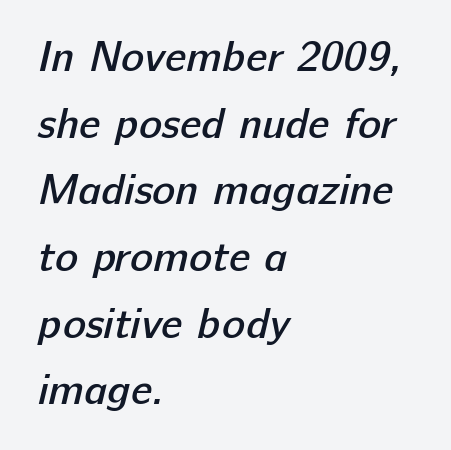
Q: Is the text bold? A: Semi-bold.
Q: Is the typeface a serif or a sans-serif typeface? A: Sans-serif.
Q: Is the text underlined? A: No.
Q: How is the paragraph aligned? A: Left-aligned.
Q: Is the spacing between letters normal or unusually wide? A: Normal.
Q: Is the spacing between lines tight, normal or loose? A: Normal.
Q: Width (condensed, normal, or wide)? A: Normal.
Q: Stroke contrast? A: Low.
Q: x-height? A: Medium.
Q: Monospaced? A: No.
